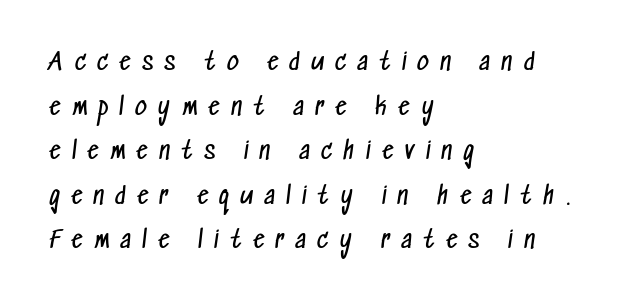
Think standard paragraph weight, or any step lighter than that. Leading: increased. The paragraph has a hard left edge and a soft right edge. Short note: letters widely spaced.
